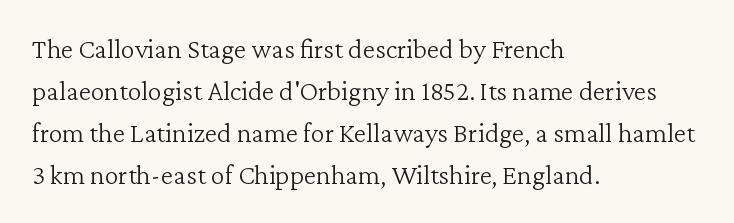
Q: Is the text bold? A: No.
Q: Is the text italic (slanted)? A: No, it is upright.
Q: Is the typeface a serif or a sans-serif typeface? A: Serif.
Q: Is the text underlined? A: No.
Q: How is the paragraph aligned? A: Left-aligned.
Q: Is the spacing between letters normal or unusually wide? A: Normal.
Q: Is the spacing between lines tight, normal or loose? A: Normal.
Q: Width (condensed, normal, or wide)? A: Normal.
Q: Stroke contrast? A: Low.
Q: x-height? A: Medium.
Q: Monospaced? A: No.
